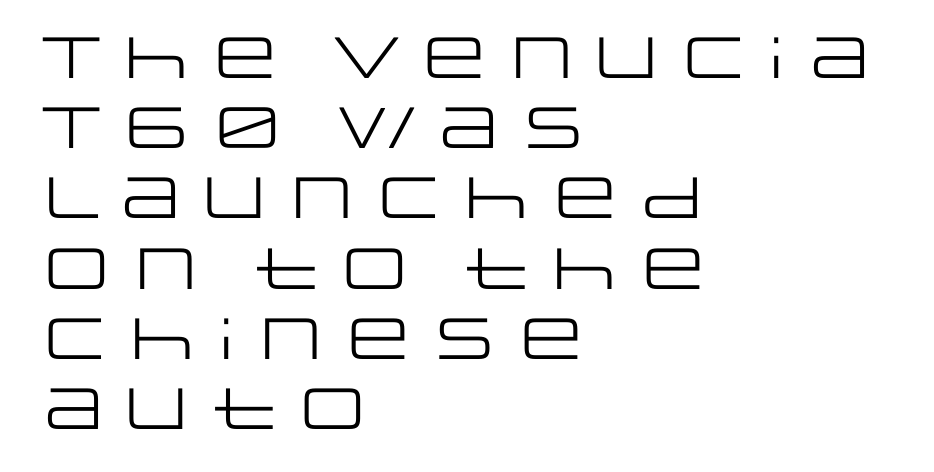
{"serif": "no", "italic": "no", "bold": "no", "weight": "regular", "width": "wide", "stroke_contrast": "low", "x_height": "large", "monospaced": "no", "underline": "no", "align": "left", "line_spacing_ratio": 1.21, "letter_spacing": "normal", "letter_spacing_em": 0.0, "glyph_px": 58}
